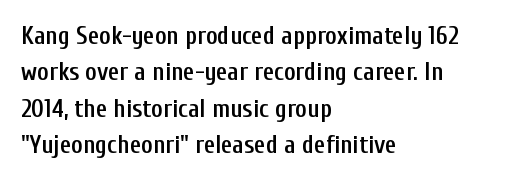
The image shows 25 px text type, upright; set left-aligned, normal line spacing (1.46x), normal letter spacing, not underlined.
